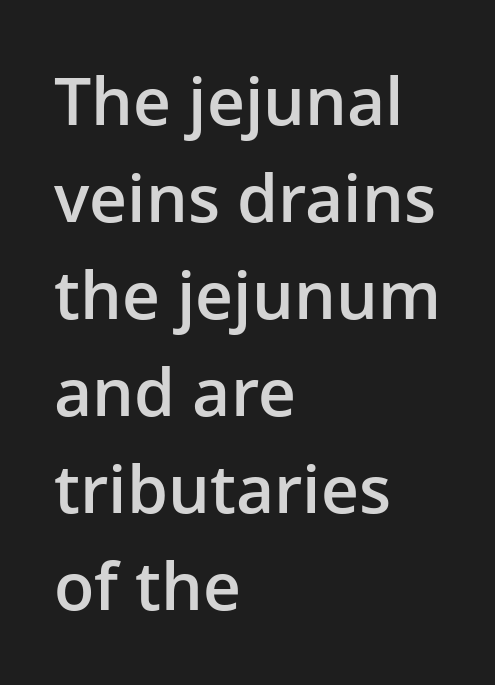
The image shows 66 px semibold sans-serif type, upright; set left-aligned, normal line spacing (1.47x), normal letter spacing, not underlined; low stroke contrast and a medium x-height.
